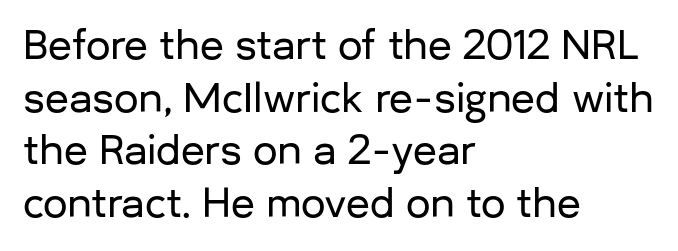
The line-height multiplier appears to be the usual default. No word sits above an underline. Glyph-to-glyph distance matches everyday printed text. The characters display no serif detailing; their extremities are plain. Each letter keeps its own natural width here, so spacing adapts to shape. The passage is arranged the way most books set body copy — flush left.
